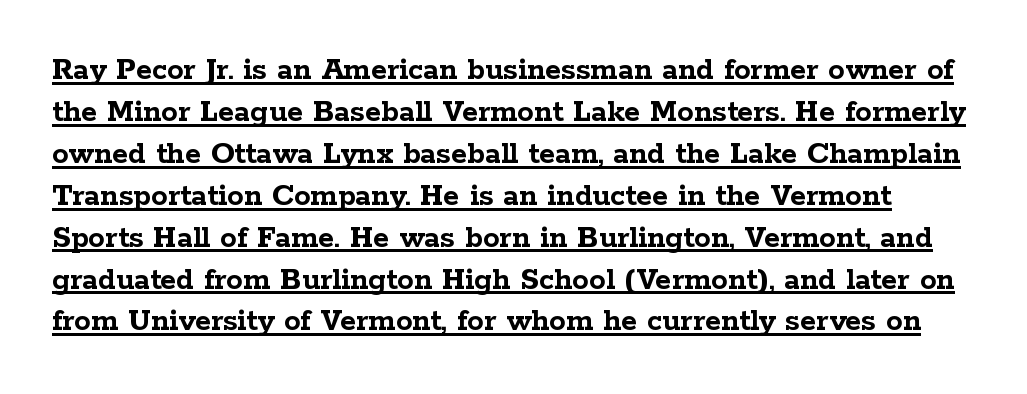
{"serif": "yes", "italic": "no", "bold": "yes", "weight": "semibold", "width": "wide", "stroke_contrast": "low", "x_height": "medium", "monospaced": "no", "underline": "yes", "line_spacing": "normal", "line_spacing_ratio": 1.27, "letter_spacing": "normal", "letter_spacing_em": 0.0, "glyph_px": 33}
